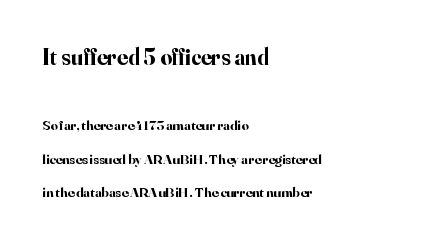
Q: Is the text bold? A: Yes.
Q: Is the text italic (slanted)? A: No, it is upright.
Q: Is the text underlined? A: No.
Q: How is the paragraph aligned? A: Left-aligned.
Q: Is the spacing between letters normal or unusually wide? A: Normal.
Q: Is the spacing between lines tight, normal or loose? A: Loose.
Q: Which block of text is set in a larger size, the first (top) or the second (bottom)? A: The first (top) one.
